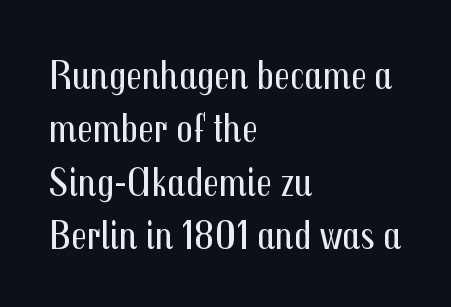
{"serif": "no", "italic": "no", "bold": "no", "weight": "regular", "width": "condensed", "stroke_contrast": "medium", "x_height": "medium", "monospaced": "no", "underline": "no", "align": "left", "line_spacing": "normal", "line_spacing_ratio": 1.3, "letter_spacing": "normal", "letter_spacing_em": 0.0, "glyph_px": 41}
